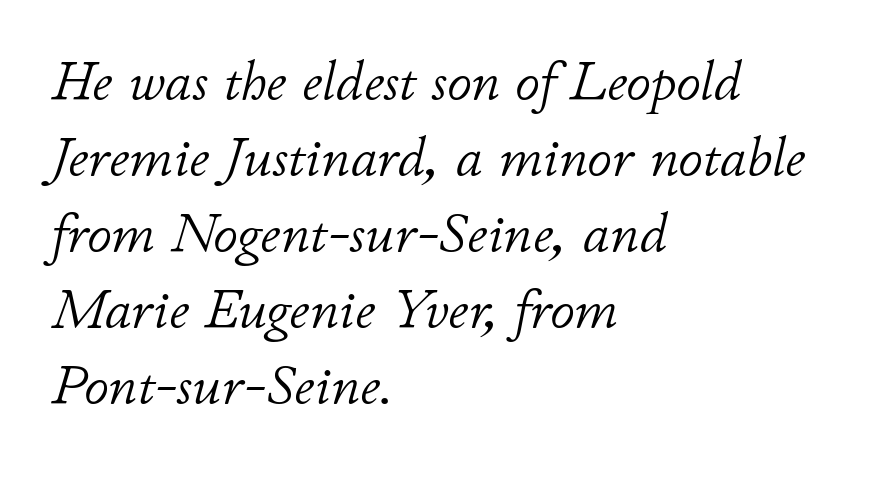
Q: Is the text bold? A: No.
Q: Is the text italic (slanted)? A: Yes, it leans right by about 11 degrees.
Q: Is the text underlined? A: No.
Q: How is the paragraph aligned? A: Left-aligned.
Q: Is the spacing between letters normal or unusually wide? A: Normal.
Q: Is the spacing between lines tight, normal or loose? A: Normal.
Q: Width (condensed, normal, or wide)? A: Normal.
Q: Stroke contrast? A: Low.
Q: x-height? A: Small.
Q: Monospaced? A: No.
